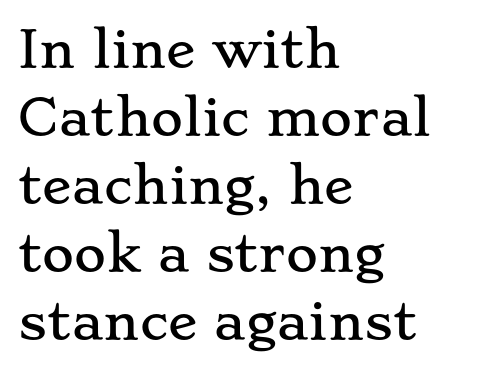
The image shows 49 px wide serif type, upright; set left-aligned, normal line spacing (1.39x), normal letter spacing, not underlined; low stroke contrast and a small x-height.
